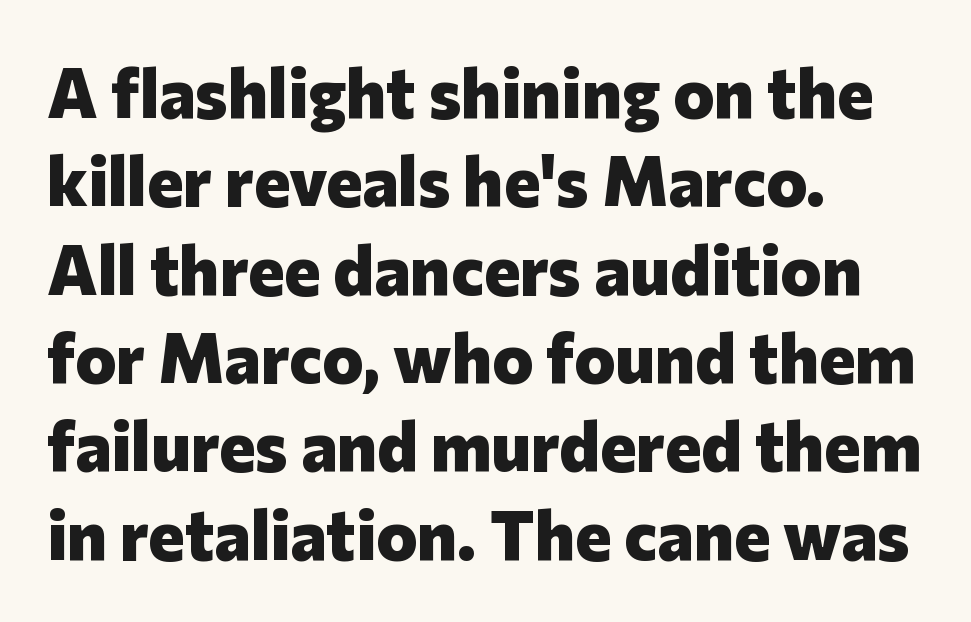
Does the lettering tilt? It doesn't — this is upright. The glyphs are unaccompanied by any horizontal stroke below them. Caption: multi-line text, flush left, ragged right. Every letter is thick-stroked: bold, no question. This is sans-serif lettering, the kind often seen on screens and signage.
